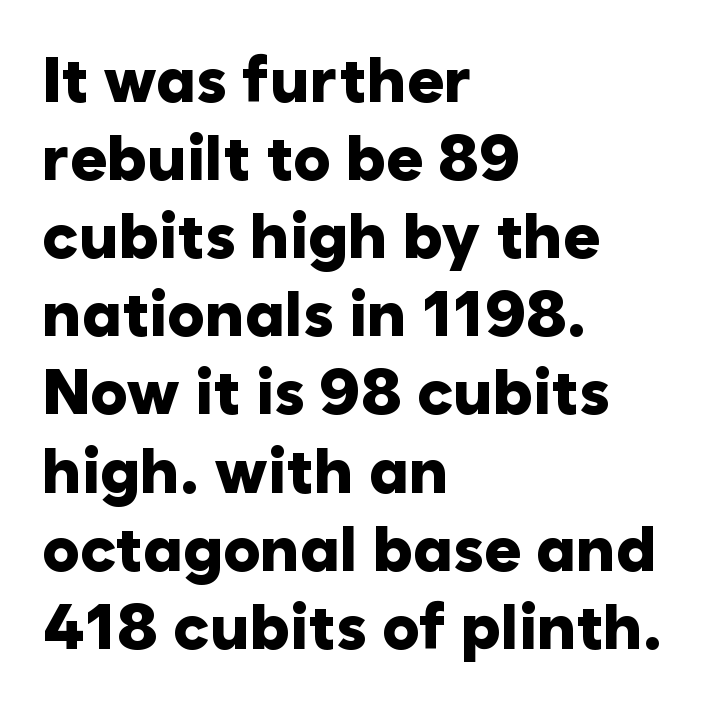
Note the varied advance widths — an 'i' is clearly narrower than an 'm'. The glyphs have the mass of a bold cut. Italic: no, the glyphs are upright roman. The gap between lines stays unmarked.
